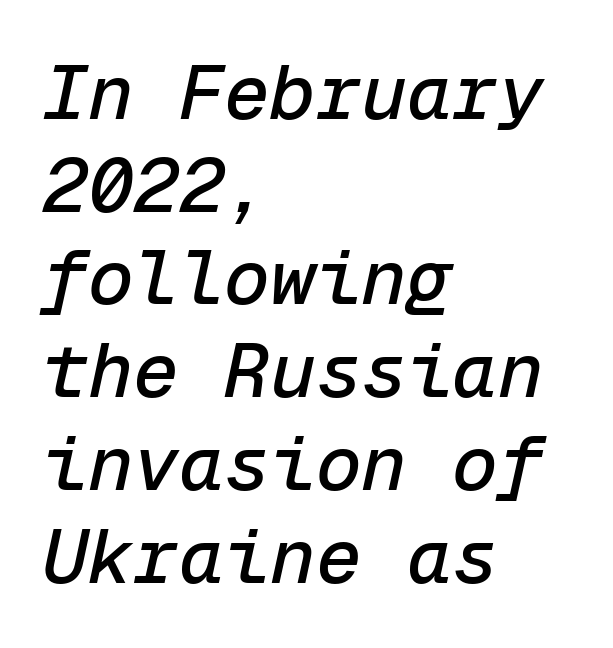
{"italic": "yes", "lean": "right", "slant_degrees": 12, "width": "normal", "stroke_contrast": "low", "x_height": "medium", "monospaced": "yes", "underline": "no", "align": "left", "line_spacing_ratio": 1.22, "letter_spacing": "normal", "letter_spacing_em": 0.0, "glyph_px": 76}
